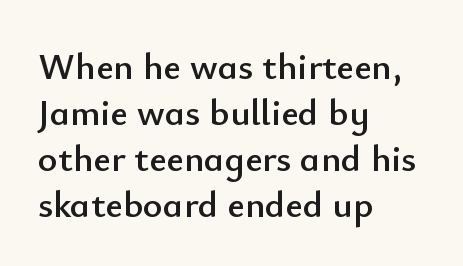
{"serif": "no", "italic": "no", "width": "normal", "stroke_contrast": "low", "x_height": "small", "monospaced": "no", "underline": "no", "align": "left", "line_spacing_ratio": 1.21, "letter_spacing": "normal", "letter_spacing_em": 0.0, "glyph_px": 38}
